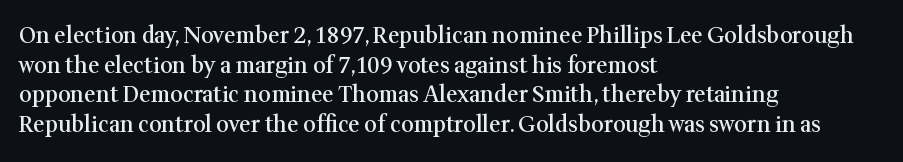
No word sits above an underline. Look at the stroke-to-counter ratio: somewhat heavy, a semibold. When letters stand straight like this, we call the style roman or upright. Observe the ordinary spacing: letters are neighbours, not strangers. The space between consecutive lines is moderate.
